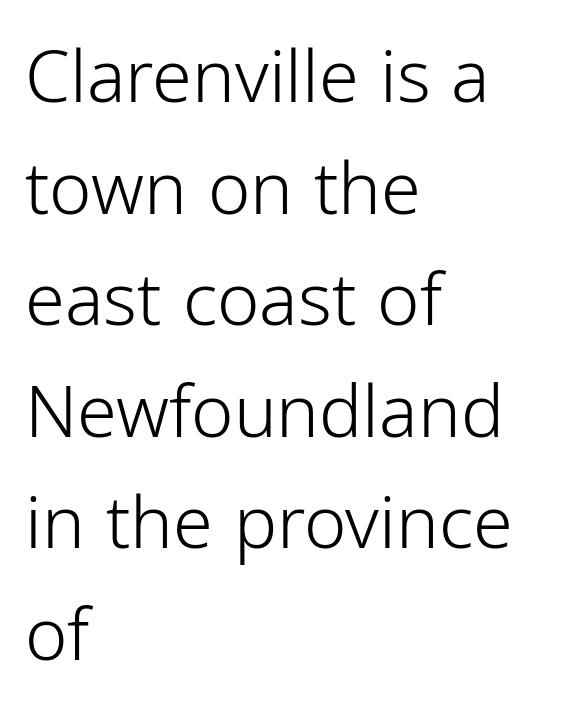
Q: Is the text bold? A: No.
Q: Is the text italic (slanted)? A: No, it is upright.
Q: Is the typeface a serif or a sans-serif typeface? A: Sans-serif.
Q: Is the text underlined? A: No.
Q: How is the paragraph aligned? A: Left-aligned.
Q: Is the spacing between letters normal or unusually wide? A: Normal.
Q: Is the spacing between lines tight, normal or loose? A: Normal.
Q: Width (condensed, normal, or wide)? A: Normal.
Q: Stroke contrast? A: Low.
Q: x-height? A: Medium.
Q: Monospaced? A: No.
